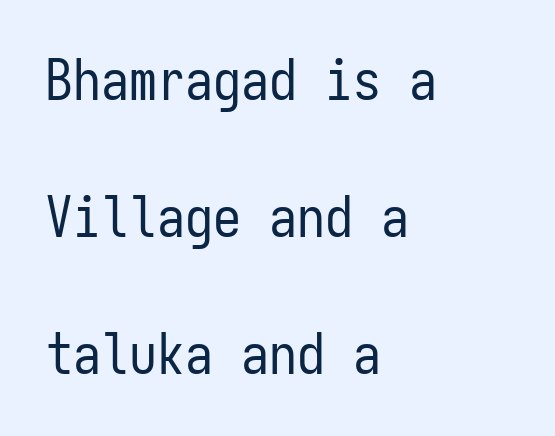
The image shows 56 px regular-weight, condensed sans-serif type, upright, monospaced; set left-aligned, loose line spacing (2.45x), normal letter spacing, not underlined; low stroke contrast and a medium x-height.
